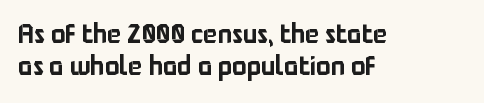
{"italic": "no", "underline": "no", "align": "left", "line_spacing_ratio": 1.2, "letter_spacing": "normal", "letter_spacing_em": 0.0, "glyph_px": 27}
